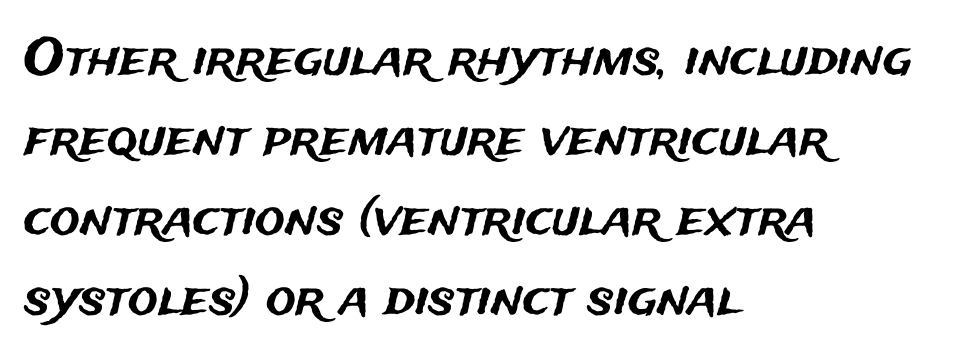
{"serif": "no", "width": "normal", "stroke_contrast": "medium", "x_height": "medium", "monospaced": "no", "underline": "no", "align": "left", "line_spacing": "normal", "line_spacing_ratio": 1.6, "letter_spacing": "normal", "letter_spacing_em": 0.0, "glyph_px": 50}
